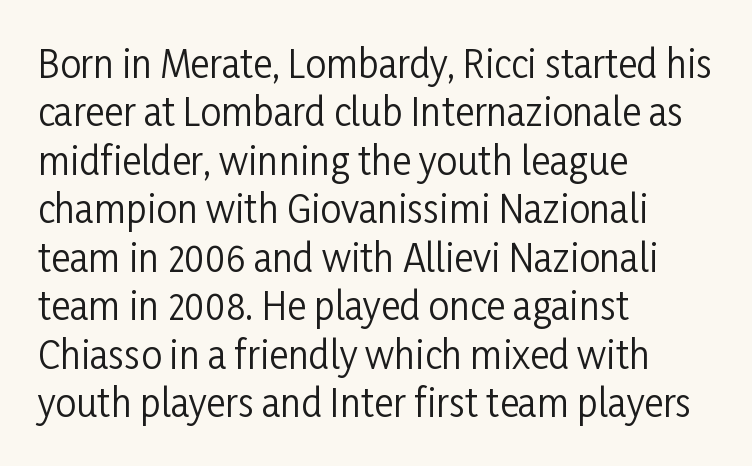
{"serif": "no", "italic": "no", "bold": "no", "weight": "regular", "width": "condensed", "stroke_contrast": "low", "x_height": "medium", "monospaced": "no", "underline": "no", "align": "left", "line_spacing": "normal", "line_spacing_ratio": 1.31, "letter_spacing": "normal", "letter_spacing_em": 0.0, "glyph_px": 37}
